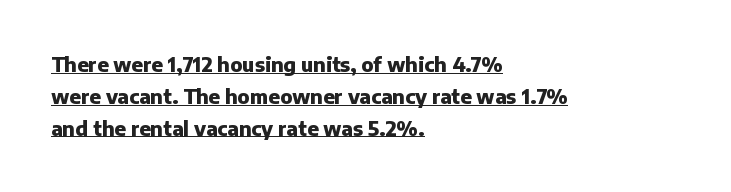
{"italic": "no", "bold": "yes", "underline": "yes", "align": "left", "line_spacing": "normal", "line_spacing_ratio": 1.59, "letter_spacing": "normal", "letter_spacing_em": 0.0, "glyph_px": 20}
